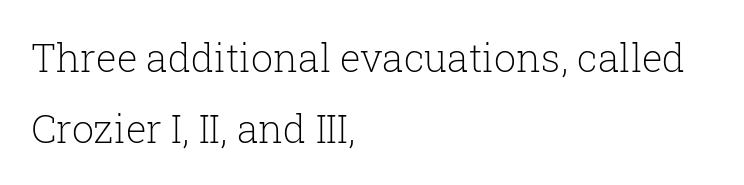
{"serif": "yes", "italic": "no", "bold": "no", "weight": "light", "width": "normal", "stroke_contrast": "low", "x_height": "medium", "monospaced": "no", "underline": "no", "align": "left", "line_spacing_ratio": 1.82, "letter_spacing": "normal", "letter_spacing_em": 0.0, "glyph_px": 39}
